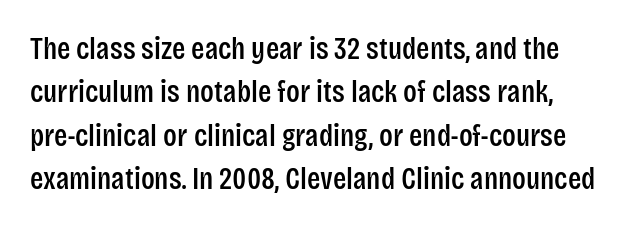
The strip under each line holds only bare page. The rendering uses a moderate line-height, typical for paragraphs. These lines are rendered in a variable-pitch font. Serif or sans? Sans — the stroke terminals are bare. The letters stand straight up with perfectly vertical stems. Caption: standard tracking, unaltered.
